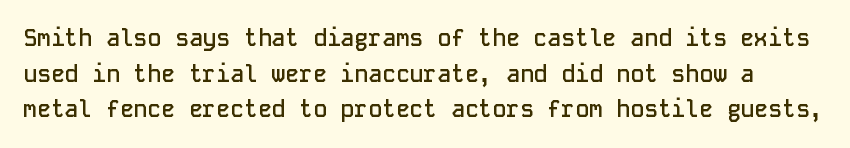
Q: Is the text bold? A: Semi-bold.
Q: Is the text italic (slanted)? A: No, it is upright.
Q: Is the text underlined? A: No.
Q: Is the spacing between letters normal or unusually wide? A: Normal.
Q: Is the spacing between lines tight, normal or loose? A: Normal.
